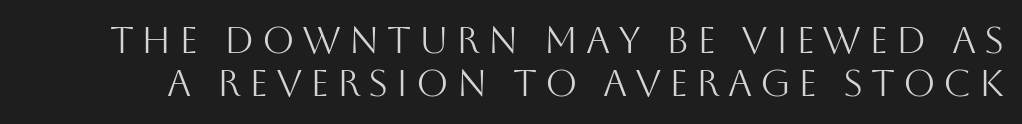
Note the varied advance widths — an 'i' is clearly narrower than an 'm'. No feet cap the strokes, marking this as sans-serif type. The letters are spread apart with noticeably loose tracking. Stem width sits at or under what a default text font uses. Descenders hang freely into open space.
